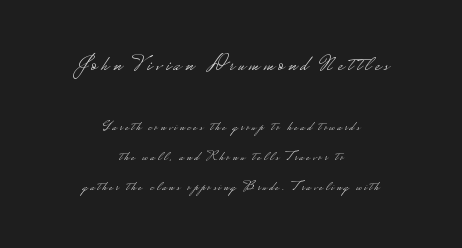
Q: Is the text bold? A: No.
Q: Is the text italic (slanted)? A: Yes.
Q: Is the text underlined? A: No.
Q: How is the paragraph aligned? A: Centered.
Q: Is the spacing between lines tight, normal or loose? A: Loose.
Q: Which block of text is set in a larger size, the first (top) or the second (bottom)? A: The first (top) one.
